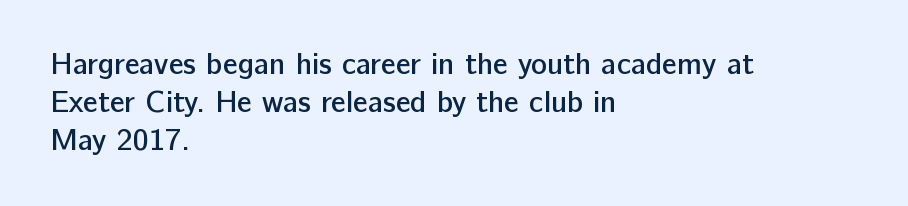
{"serif": "no", "italic": "no", "bold": "semi", "weight": "semibold", "width": "normal", "stroke_contrast": "low", "x_height": "medium", "monospaced": "no", "underline": "no", "align": "left", "line_spacing": "normal", "line_spacing_ratio": 1.26, "letter_spacing": "normal", "letter_spacing_em": 0.0, "glyph_px": 30}
